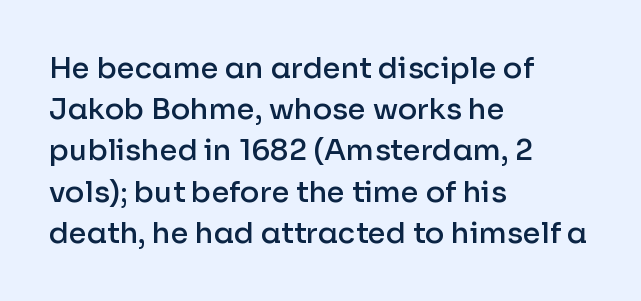
{"serif": "no", "italic": "no", "bold": "semi", "weight": "semibold", "width": "normal", "stroke_contrast": "low", "x_height": "medium", "monospaced": "no", "underline": "no", "align": "left", "line_spacing": "normal", "line_spacing_ratio": 1.42, "letter_spacing": "normal", "letter_spacing_em": 0.0, "glyph_px": 29}
